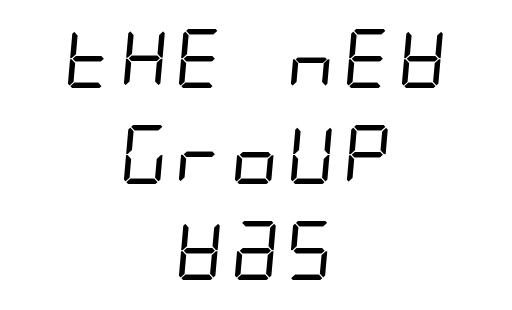
The image shows 59 px regular-weight, condensed sans-serif type; set centered, normal line spacing (1.63x), normal letter spacing, not underlined; low stroke contrast and a large x-height.
